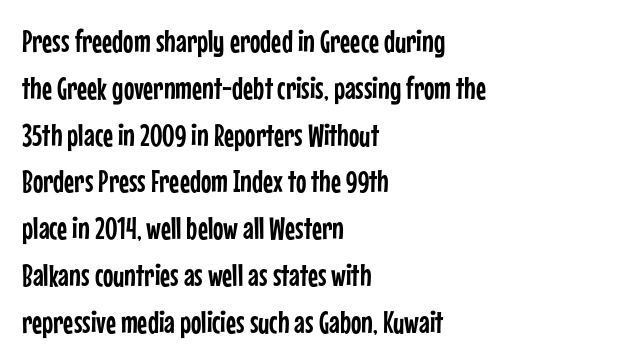
The image shows 31 px condensed sans-serif type, upright; set left-aligned, normal line spacing (1.51x), normal letter spacing, not underlined; low stroke contrast and a medium x-height.
